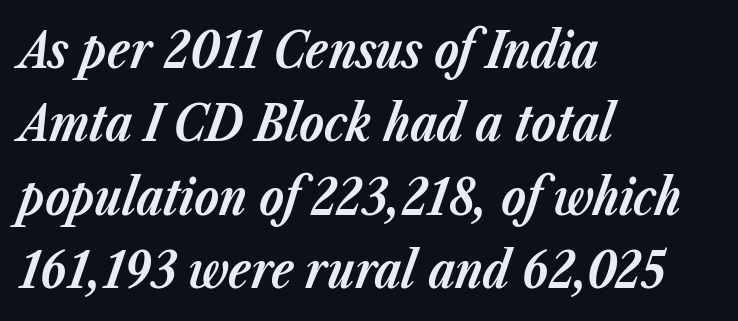
Q: Is the text bold? A: Yes.
Q: Is the text italic (slanted)? A: Yes, it leans right by about 23 degrees.
Q: Is the text underlined? A: No.
Q: How is the paragraph aligned? A: Left-aligned.
Q: Is the spacing between letters normal or unusually wide? A: Normal.
Q: Is the spacing between lines tight, normal or loose? A: Normal.
Q: Width (condensed, normal, or wide)? A: Normal.
Q: Stroke contrast? A: Low.
Q: x-height? A: Medium.
Q: Monospaced? A: No.
